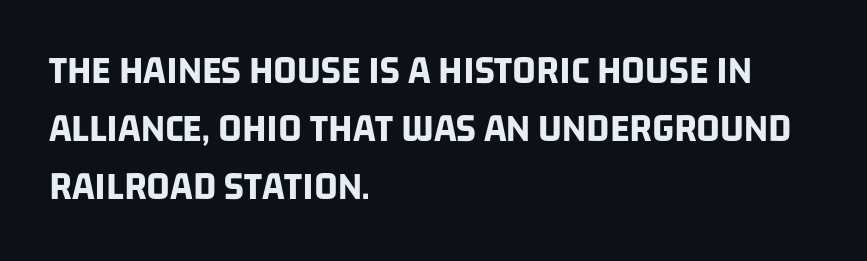
Q: Is the text bold? A: Yes.
Q: Is the typeface a serif or a sans-serif typeface? A: Sans-serif.
Q: Is the text underlined? A: No.
Q: How is the paragraph aligned? A: Left-aligned.
Q: Is the spacing between letters normal or unusually wide? A: Normal.
Q: Is the spacing between lines tight, normal or loose? A: Normal.
Q: Width (condensed, normal, or wide)? A: Condensed.
Q: Stroke contrast? A: Low.
Q: x-height? A: Large.
Q: Monospaced? A: No.
